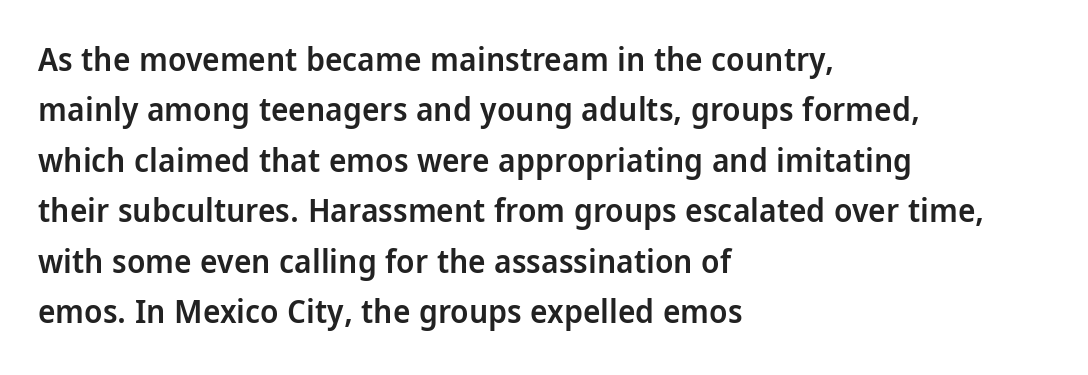
Stems and bowls a touch heavier than normal — semibold. Nothing sits at the stroke ends, so this counts as sans-serif. Regular leading. This rendering leaves character spacing at its baseline value.
